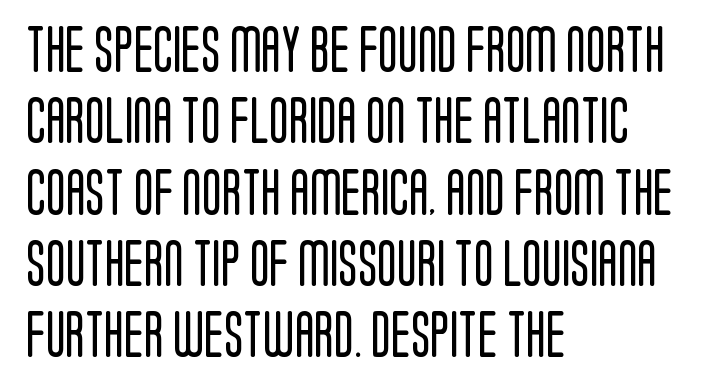
{"serif": "no", "italic": "no", "bold": "no", "weight": "regular", "width": "condensed", "stroke_contrast": "low", "x_height": "large", "monospaced": "no", "underline": "no", "align": "left", "line_spacing": "normal", "line_spacing_ratio": 1.55, "letter_spacing": "normal", "letter_spacing_em": 0.0, "glyph_px": 46}
